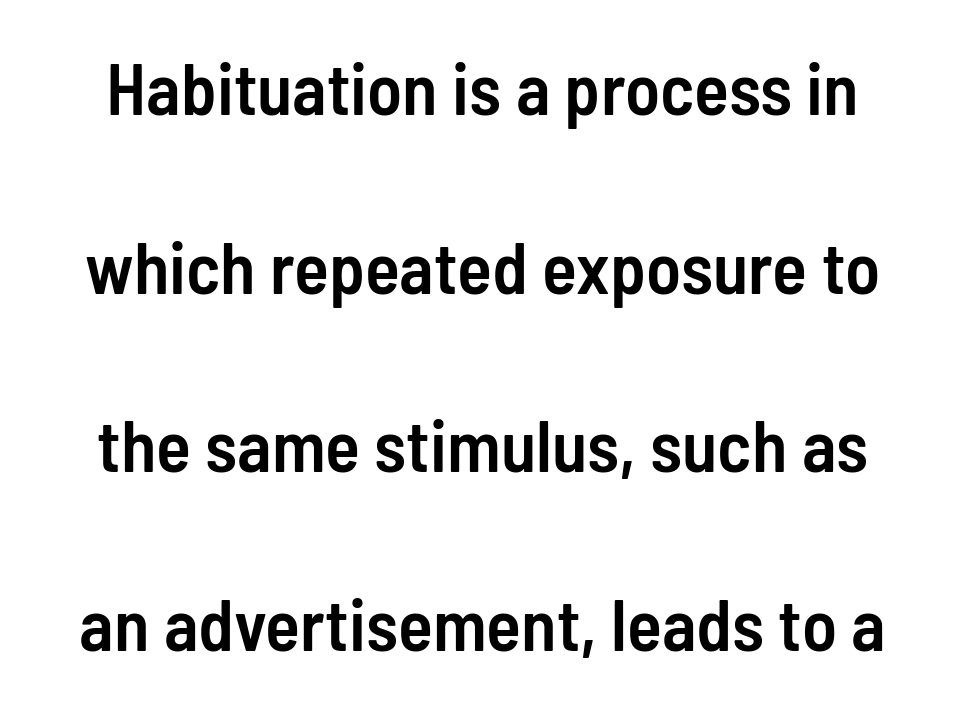
The image shows 72 px semibold, condensed sans-serif type, upright; set loose line spacing (2.48x), normal letter spacing, not underlined; low stroke contrast and a medium x-height.
